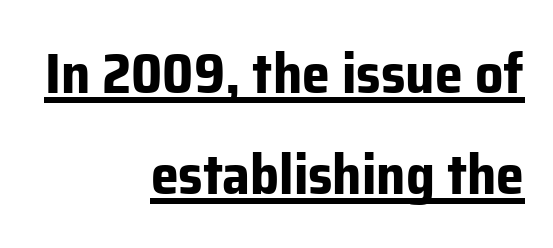
Q: Is the text bold? A: Yes.
Q: Is the text italic (slanted)? A: No, it is upright.
Q: Is the typeface a serif or a sans-serif typeface? A: Sans-serif.
Q: Is the text underlined? A: Yes.
Q: How is the paragraph aligned? A: Right-aligned.
Q: Is the spacing between letters normal or unusually wide? A: Normal.
Q: Width (condensed, normal, or wide)? A: Normal.
Q: Stroke contrast? A: Low.
Q: x-height? A: Medium.
Q: Monospaced? A: No.
